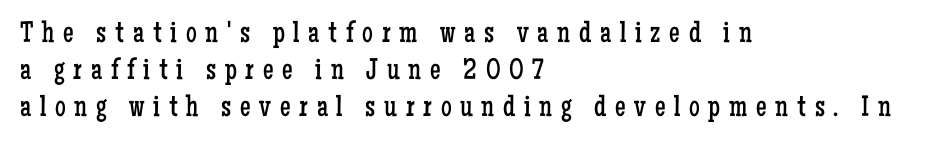
{"serif": "yes", "italic": "no", "bold": "no", "weight": "regular", "width": "condensed", "stroke_contrast": "low", "x_height": "medium", "monospaced": "no", "underline": "no", "align": "left", "line_spacing_ratio": 1.23, "letter_spacing": "wide", "letter_spacing_em": 0.29, "glyph_px": 30}
